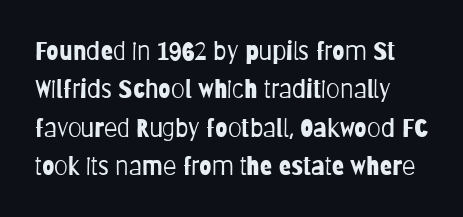
Q: Is the text bold? A: No.
Q: Is the text italic (slanted)? A: No, it is upright.
Q: Is the text underlined? A: No.
Q: Is the spacing between letters normal or unusually wide? A: Normal.
Q: Is the spacing between lines tight, normal or loose? A: Normal.
